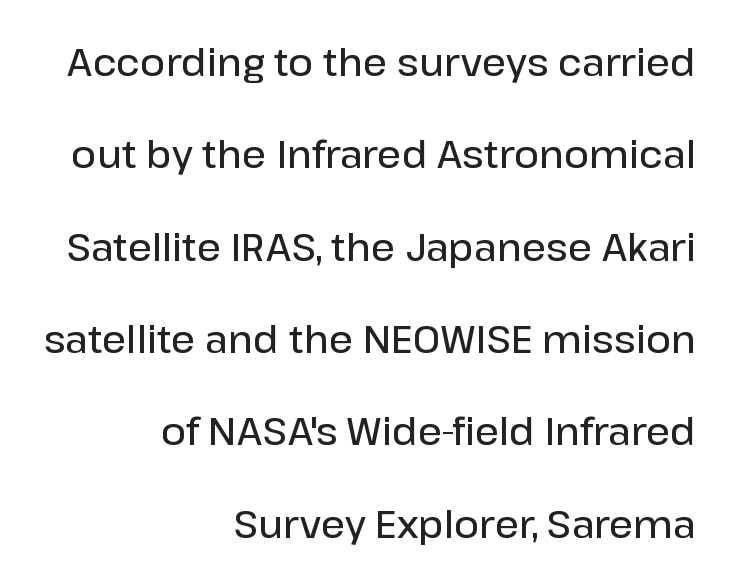
Q: Is the text bold? A: Semi-bold.
Q: Is the text italic (slanted)? A: No, it is upright.
Q: Is the typeface a serif or a sans-serif typeface? A: Sans-serif.
Q: Is the text underlined? A: No.
Q: How is the paragraph aligned? A: Right-aligned.
Q: Is the spacing between letters normal or unusually wide? A: Normal.
Q: Is the spacing between lines tight, normal or loose? A: Loose.
Q: Width (condensed, normal, or wide)? A: Normal.
Q: Stroke contrast? A: Low.
Q: x-height? A: Medium.
Q: Monospaced? A: No.
